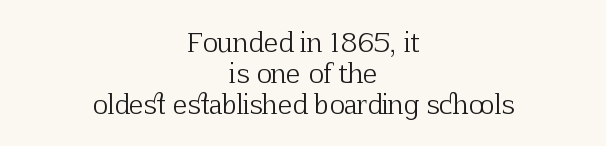
{"italic": "no", "bold": "no", "underline": "no", "align": "center", "line_spacing_ratio": 1.2, "letter_spacing": "normal", "letter_spacing_em": 0.0, "glyph_px": 26}
